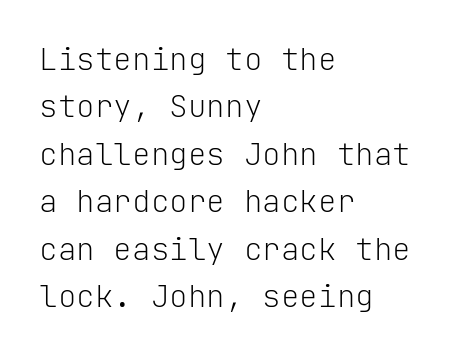
Monospaced: the letters line up in strict vertical columns. Posture: upright roman. Regarding serifs, this sample does without them. Default kerning and tracking; the words read as compact shapes. The passage shown is not underscored anywhere. The cut favours lightness, reaching ordinary text weight at its darkest.
